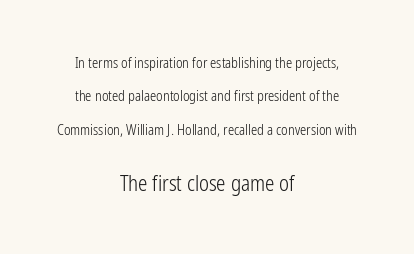
Q: Is the text bold? A: No.
Q: Is the text italic (slanted)? A: No, it is upright.
Q: Is the text underlined? A: No.
Q: How is the paragraph aligned? A: Centered.
Q: Is the spacing between letters normal or unusually wide? A: Normal.
Q: Is the spacing between lines tight, normal or loose? A: Loose.
Q: Which block of text is set in a larger size, the first (top) or the second (bottom)? A: The second (bottom) one.
